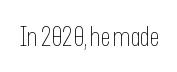
Q: Is the text bold? A: No.
Q: Is the text italic (slanted)? A: No, it is upright.
Q: Is the text underlined? A: No.
Q: Is the spacing between letters normal or unusually wide? A: Normal.
